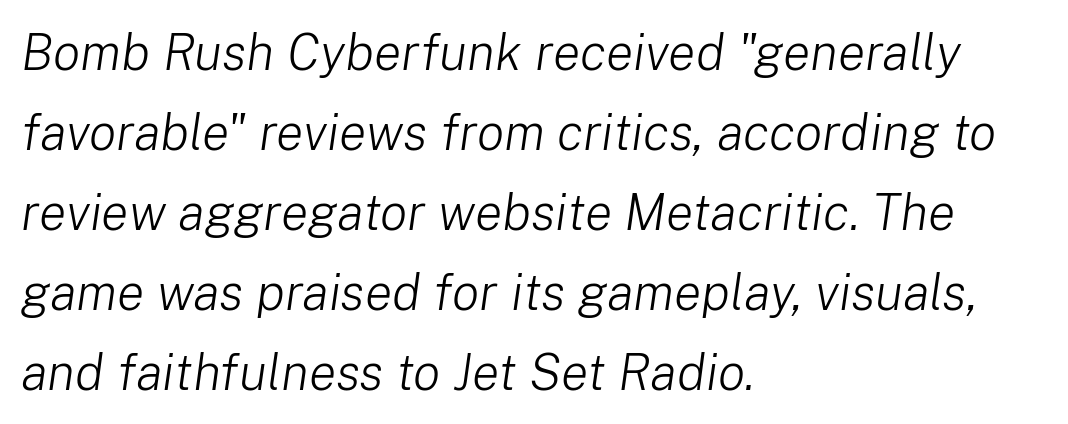
Summary of weight: not heavy and not bold. Character widths vary here, with narrow letters taking less room than wide ones. Quick note: italic. The lines are quadded left.
